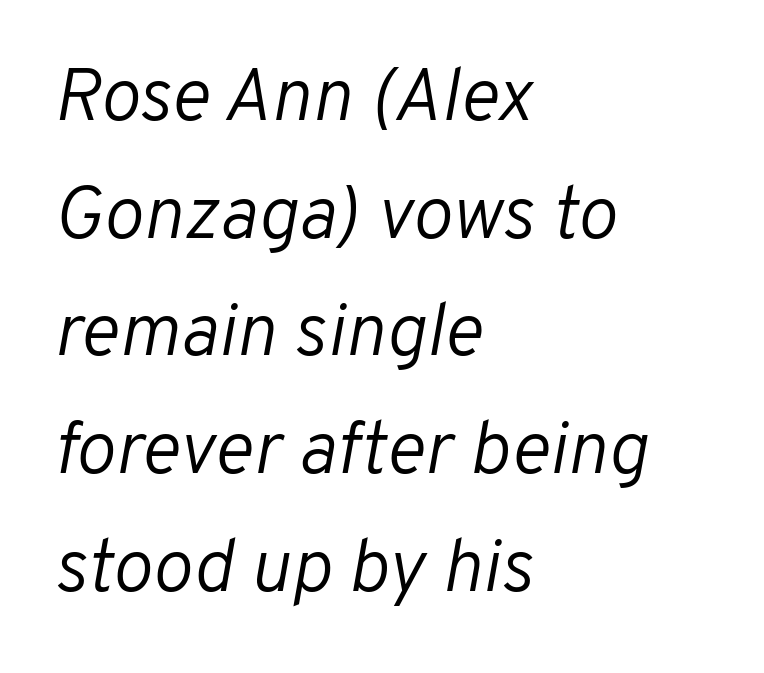
Q: Is the text bold? A: No.
Q: Is the text italic (slanted)? A: Yes, it leans right by about 10 degrees.
Q: Is the text underlined? A: No.
Q: How is the paragraph aligned? A: Left-aligned.
Q: Is the spacing between letters normal or unusually wide? A: Normal.
Q: Is the spacing between lines tight, normal or loose? A: Normal.
Q: Width (condensed, normal, or wide)? A: Normal.
Q: Stroke contrast? A: Low.
Q: x-height? A: Medium.
Q: Monospaced? A: No.
